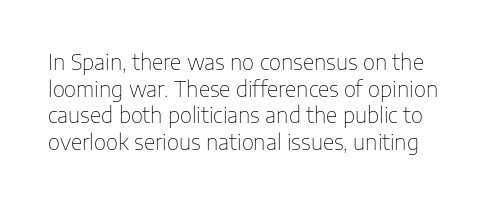
Q: Is the text bold? A: No.
Q: Is the text italic (slanted)? A: No, it is upright.
Q: Is the text underlined? A: No.
Q: Is the spacing between letters normal or unusually wide? A: Normal.
Q: Is the spacing between lines tight, normal or loose? A: Normal.
